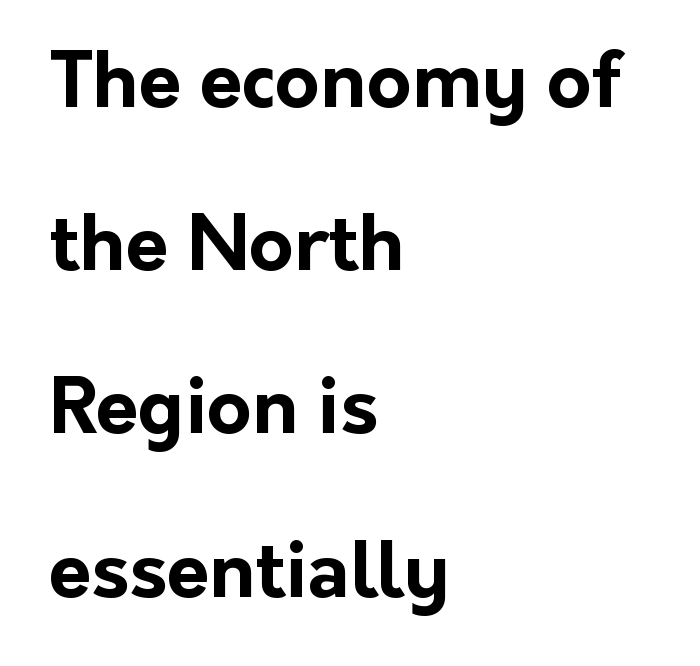
The block of text is sparse from top to bottom, with ample space between rows. This sample is left-justified, so line endings fall wherever the words run out. The letters carry no serifs — their stems end cleanly without finishing strokes. Glyph-to-glyph distance matches everyday printed text. The passage shown is typed in a proportional face where columns would drift. Ascenders rise straight up at ninety degrees.
